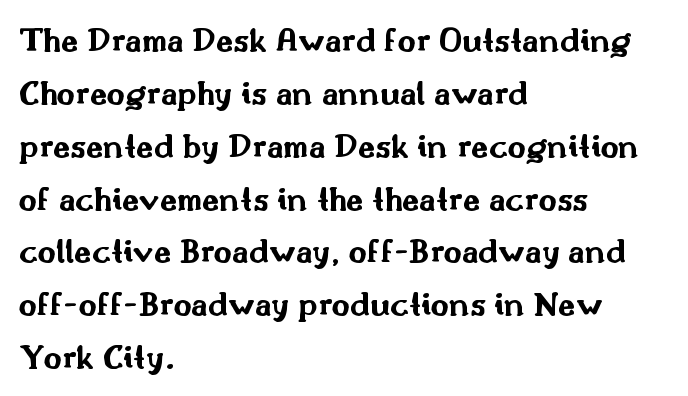
Q: Is the text bold? A: Yes.
Q: Is the text italic (slanted)? A: No, it is upright.
Q: Is the typeface a serif or a sans-serif typeface? A: Sans-serif.
Q: Is the text underlined? A: No.
Q: How is the paragraph aligned? A: Left-aligned.
Q: Is the spacing between letters normal or unusually wide? A: Normal.
Q: Is the spacing between lines tight, normal or loose? A: Normal.
Q: Width (condensed, normal, or wide)? A: Wide.
Q: Stroke contrast? A: Medium.
Q: x-height? A: Small.
Q: Monospaced? A: No.
